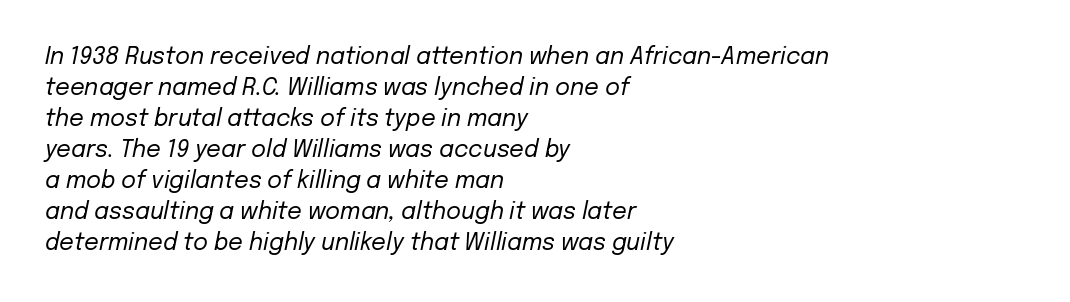
Q: Is the text bold? A: No.
Q: Is the text italic (slanted)? A: Yes, it leans right by about 12 degrees.
Q: Is the text underlined? A: No.
Q: How is the paragraph aligned? A: Left-aligned.
Q: Is the spacing between letters normal or unusually wide? A: Normal.
Q: Is the spacing between lines tight, normal or loose? A: Normal.
